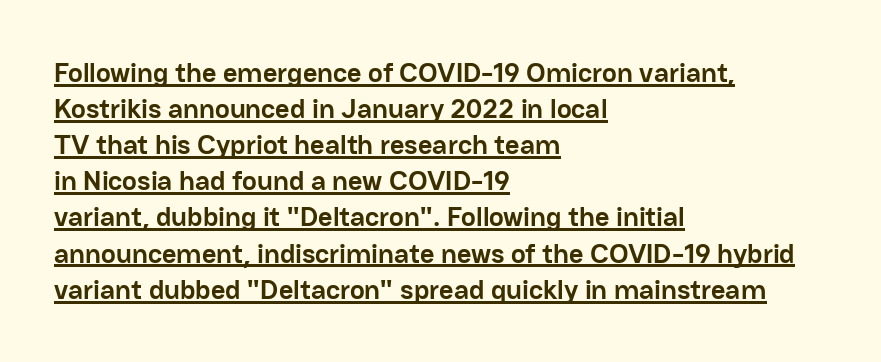
The image shows 28 px semibold sans-serif type, upright; set left-aligned, normal line spacing (1.29x), normal letter spacing, underlined; low stroke contrast and a medium x-height.
